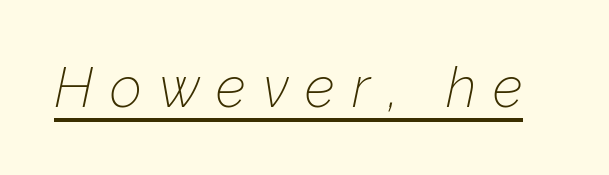
The image shows 56 px thin type, italic (leaning right); set unusually wide letter spacing (+0.3 em), underlined; low stroke contrast and a medium x-height.
